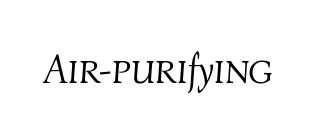
Clear beneath every line of the passage. Characters follow at the spacing the type designer built in. The typesetting does not lean heavy: it is not bold. You could not count columns in this text — the font is proportionally spaced. If you drew a line through each stem, it would be angled.
